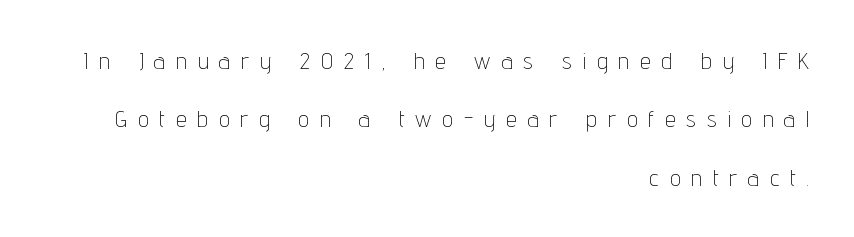
Leading: increased. In terms of posture, this sample is upright. A quiet, ordinary-to-light weight characterises the typeface. The string is rendered with underlining switched off. The gaps between neighbouring characters are conspicuously large.
